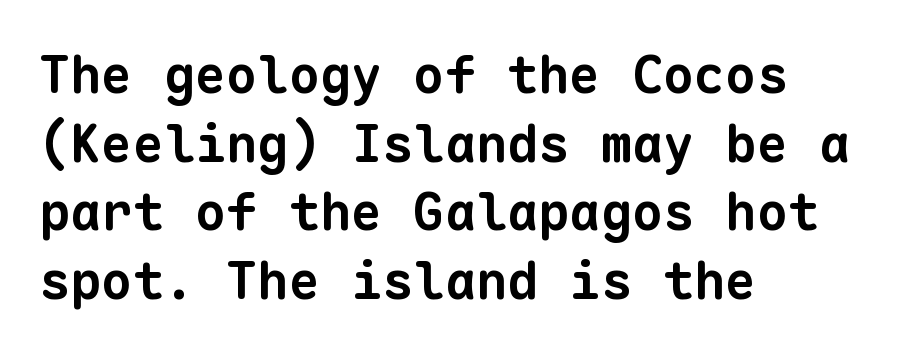
Q: Is the text bold? A: Yes.
Q: Is the typeface a serif or a sans-serif typeface? A: Sans-serif.
Q: Is the text underlined? A: No.
Q: How is the paragraph aligned? A: Left-aligned.
Q: Is the spacing between letters normal or unusually wide? A: Normal.
Q: Is the spacing between lines tight, normal or loose? A: Normal.
Q: Width (condensed, normal, or wide)? A: Normal.
Q: Stroke contrast? A: Low.
Q: x-height? A: Medium.
Q: Monospaced? A: Yes.
